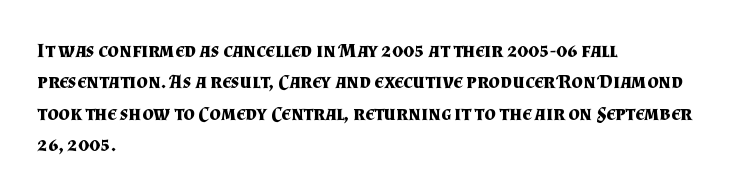
Q: Is the text bold? A: Yes.
Q: Is the text italic (slanted)? A: No, it is upright.
Q: Is the text underlined? A: No.
Q: How is the paragraph aligned? A: Left-aligned.
Q: Is the spacing between letters normal or unusually wide? A: Normal.
Q: Is the spacing between lines tight, normal or loose? A: Normal.
